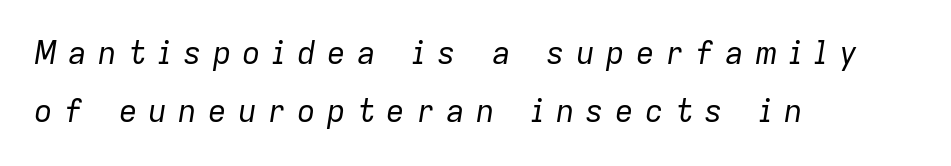
{"italic": "yes", "lean": "right", "slant_degrees": 9, "bold": "no", "weight": "regular", "width": "normal", "stroke_contrast": "low", "x_height": "medium", "monospaced": "no", "underline": "no", "align": "left", "line_spacing_ratio": 1.88, "letter_spacing": "wide", "letter_spacing_em": 0.36, "glyph_px": 31}
